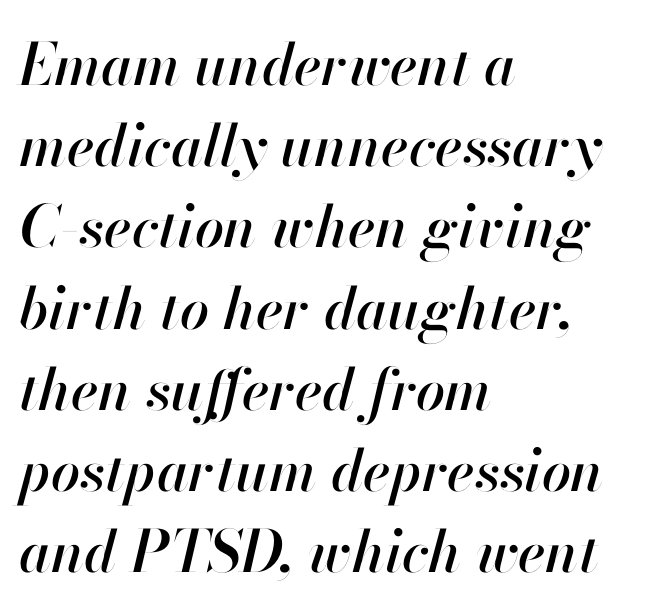
The strip under each line holds only bare page. Do the characters align in a grid? No, the font is proportional. Each line starts at the same left margin while the right side varies. Posture: slanted. Glyph-to-glyph distance matches everyday printed text. This block has exactly the height ordinary leading produces.
